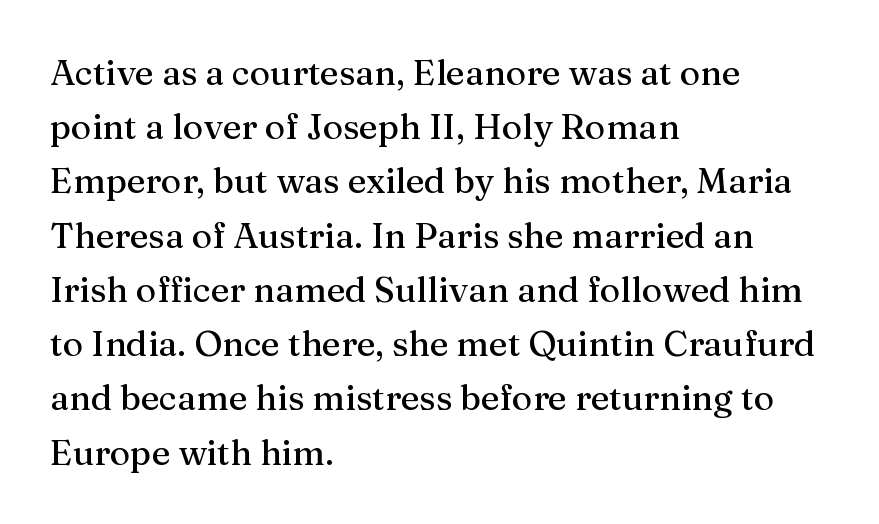
Left-aligned paragraph, ragged on the right. What kind of face is this? One with serifs. If you drew a line through each stem, it would be perfectly vertical. These lines keep a tight, regular rhythm from letter to letter. Honestly, the row spacing looks completely unremarkable.
